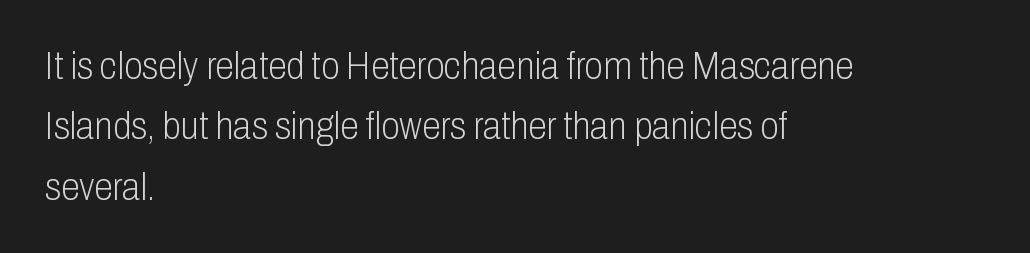
{"serif": "no", "italic": "no", "bold": "no", "weight": "light", "width": "condensed", "stroke_contrast": "low", "x_height": "medium", "monospaced": "no", "underline": "no", "align": "left", "line_spacing": "normal", "line_spacing_ratio": 1.59, "letter_spacing": "normal", "letter_spacing_em": 0.0, "glyph_px": 38}
